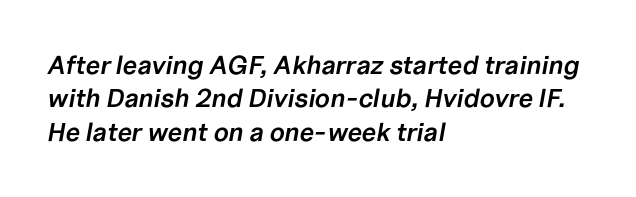
Q: Is the text bold? A: Semi-bold.
Q: Is the text italic (slanted)? A: Yes, it leans right by about 10 degrees.
Q: Is the text underlined? A: No.
Q: How is the paragraph aligned? A: Left-aligned.
Q: Is the spacing between letters normal or unusually wide? A: Normal.
Q: Is the spacing between lines tight, normal or loose? A: Normal.
